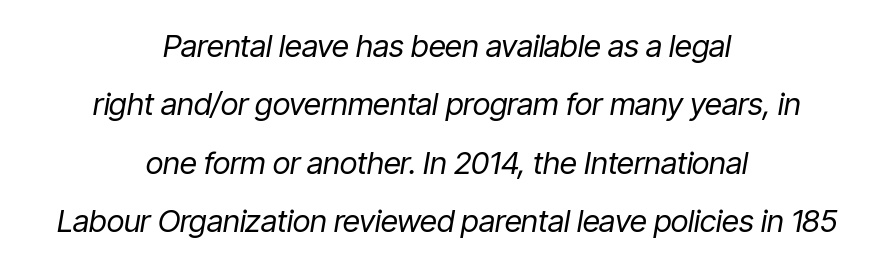
{"italic": "yes", "lean": "right", "slant_degrees": 9, "bold": "no", "weight": "regular", "width": "condensed", "stroke_contrast": "low", "x_height": "medium", "monospaced": "no", "underline": "no", "align": "center", "line_spacing_ratio": 1.88, "letter_spacing": "normal", "letter_spacing_em": 0.0, "glyph_px": 31}
